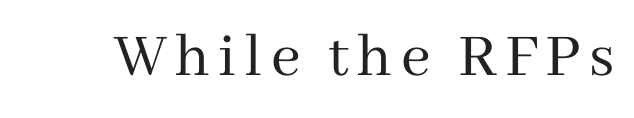
{"serif": "yes", "italic": "no", "bold": "no", "weight": "regular", "width": "normal", "stroke_contrast": "medium", "x_height": "medium", "monospaced": "no", "underline": "no", "glyph_px": 65}
